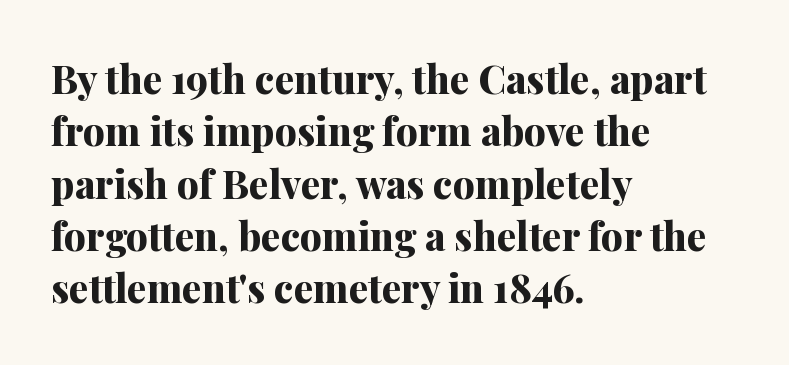
The image shows 39 px bold serif type, upright; set left-aligned, normal line spacing (1.34x), normal letter spacing, not underlined; medium stroke contrast and a medium x-height.
